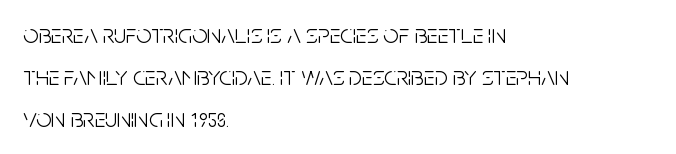
{"italic": "no", "bold": "no", "underline": "no", "align": "left", "line_spacing": "normal", "line_spacing_ratio": 1.55, "letter_spacing": "normal", "letter_spacing_em": 0.0, "glyph_px": 27}
